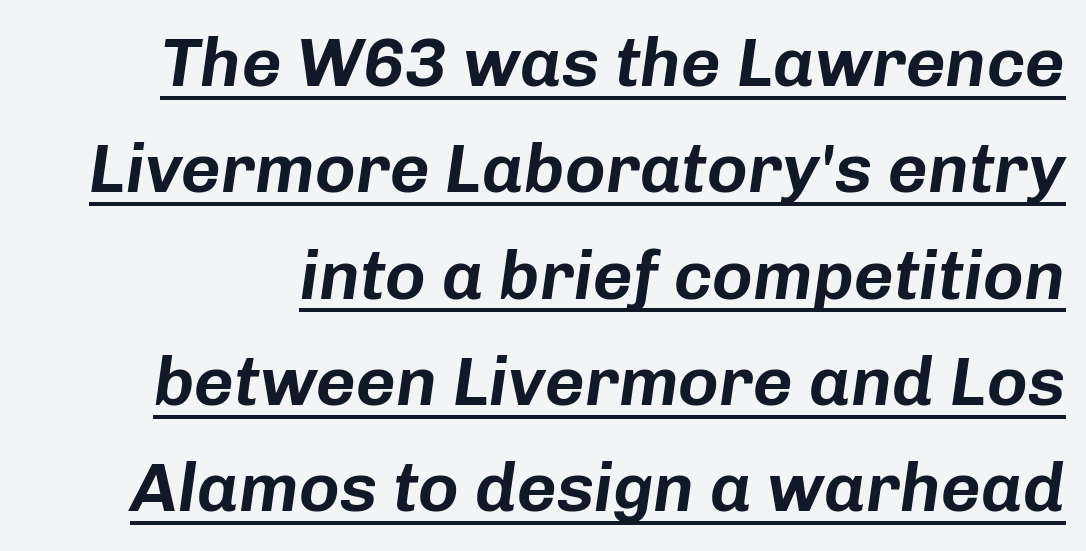
Beneath each row of characters lies a ruled line. Varying glyph widths throughout — classic text-font behaviour. The passage shown leans; its letterforms are oblique. Notice how descenders clear the ascenders below comfortably — that's standard leading. What stands out about the letter spacing? Nothing — it is the standard amount.
